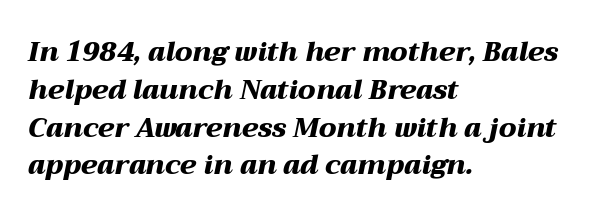
Q: Is the text bold? A: Yes.
Q: Is the text italic (slanted)? A: Yes, it leans right by about 12 degrees.
Q: Is the text underlined? A: No.
Q: How is the paragraph aligned? A: Left-aligned.
Q: Is the spacing between letters normal or unusually wide? A: Normal.
Q: Is the spacing between lines tight, normal or loose? A: Normal.
